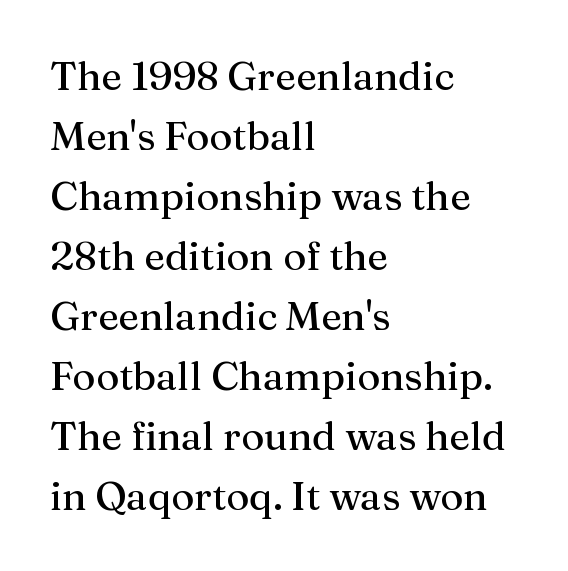
The image shows 40 px regular-weight serif type, upright; set left-aligned, normal line spacing (1.5x), normal letter spacing, not underlined; medium stroke contrast and a medium x-height.
